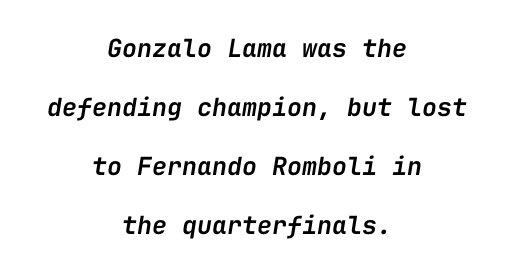
{"italic": "yes", "lean": "right", "slant_degrees": 9, "bold": "semi", "underline": "no", "align": "center", "line_spacing": "loose", "line_spacing_ratio": 2.36, "letter_spacing": "normal", "letter_spacing_em": 0.0, "glyph_px": 25}
